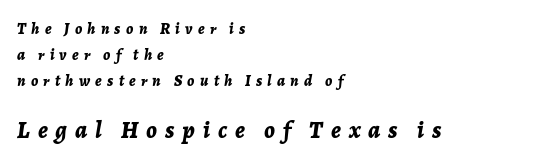
Look at the tracking — it's clearly loosened, letters drifting apart. The strokes are fattened all the way to bold. Is there much room between lines? A standard amount, neither cramped nor airy. Plain, unruled lines of type. The emphasis by scale lands on block number two, below. One-word summary of the alignment: left.
